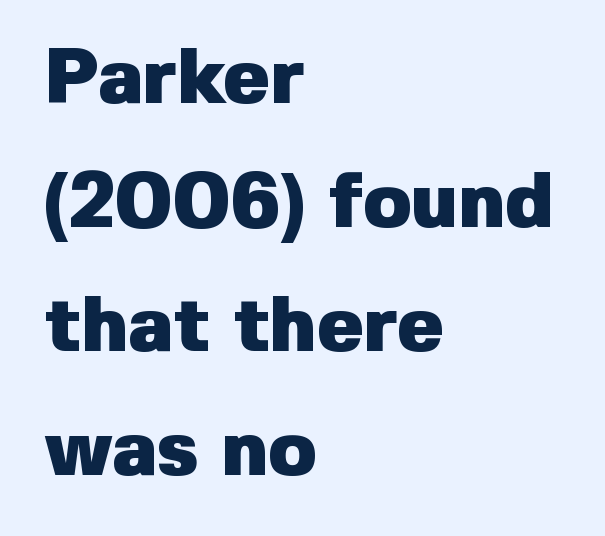
Q: Is the text bold? A: Yes.
Q: Is the text italic (slanted)? A: No, it is upright.
Q: Is the typeface a serif or a sans-serif typeface? A: Sans-serif.
Q: Is the text underlined? A: No.
Q: How is the paragraph aligned? A: Left-aligned.
Q: Is the spacing between letters normal or unusually wide? A: Normal.
Q: Is the spacing between lines tight, normal or loose? A: Normal.
Q: Width (condensed, normal, or wide)? A: Normal.
Q: Stroke contrast? A: Low.
Q: x-height? A: Medium.
Q: Monospaced? A: No.
